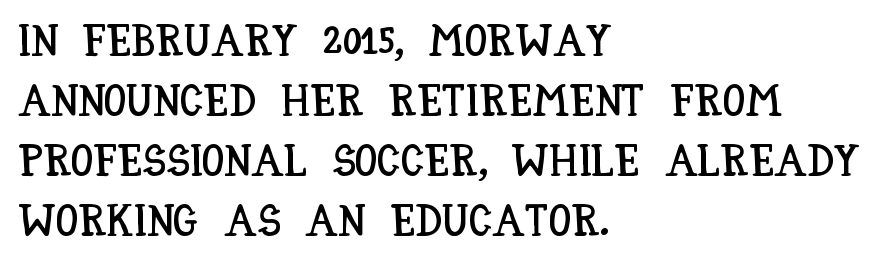
The image shows 45 px condensed type, upright; set left-aligned, normal line spacing (1.33x), normal letter spacing, not underlined; low stroke contrast and a large x-height.
